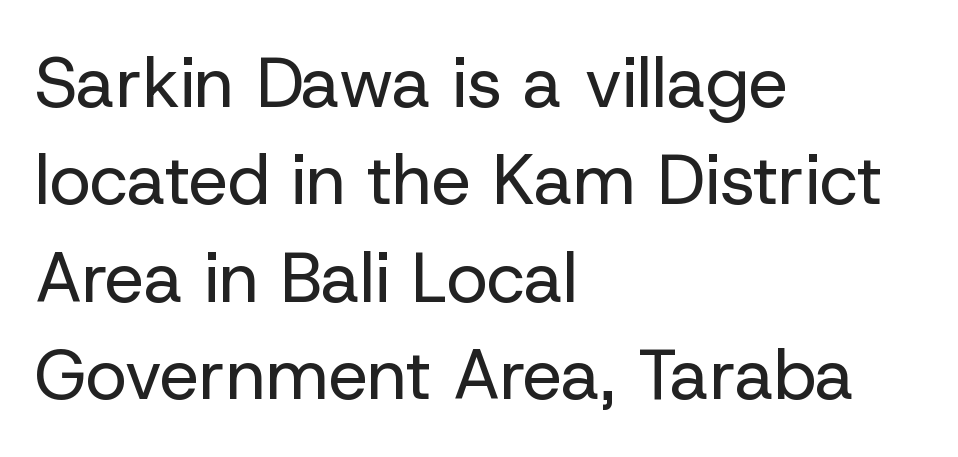
Q: Is the text bold? A: No.
Q: Is the text italic (slanted)? A: No, it is upright.
Q: Is the typeface a serif or a sans-serif typeface? A: Sans-serif.
Q: Is the text underlined? A: No.
Q: How is the paragraph aligned? A: Left-aligned.
Q: Is the spacing between letters normal or unusually wide? A: Normal.
Q: Is the spacing between lines tight, normal or loose? A: Normal.
Q: Width (condensed, normal, or wide)? A: Normal.
Q: Stroke contrast? A: Low.
Q: x-height? A: Medium.
Q: Monospaced? A: No.
